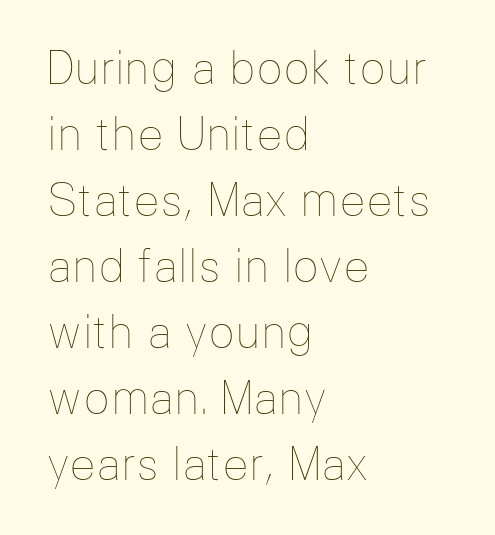
Compared with typical body copy, the letter spacing here is the same. The gap between lines stays unmarked. Leading matches the norm, producing a regular column. Line beginnings align vertically; line endings do not.
